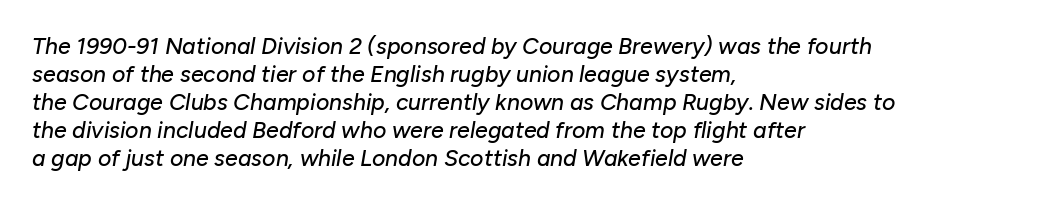
The image shows 23 px text type, italic (leaning right); set left-aligned, line spacing 1.22x, normal letter spacing, not underlined.
